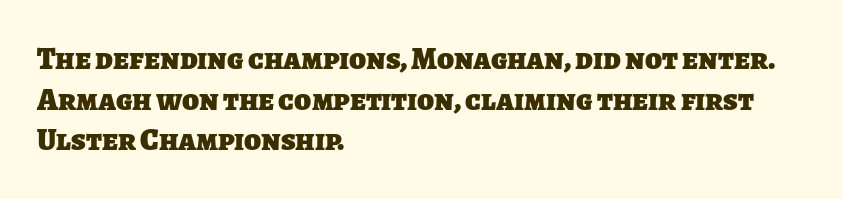
{"serif": "no", "bold": "yes", "weight": "heavy", "width": "normal", "stroke_contrast": "low", "x_height": "large", "monospaced": "no", "underline": "no", "align": "left", "line_spacing": "normal", "line_spacing_ratio": 1.31, "letter_spacing": "normal", "letter_spacing_em": 0.0, "glyph_px": 31}
